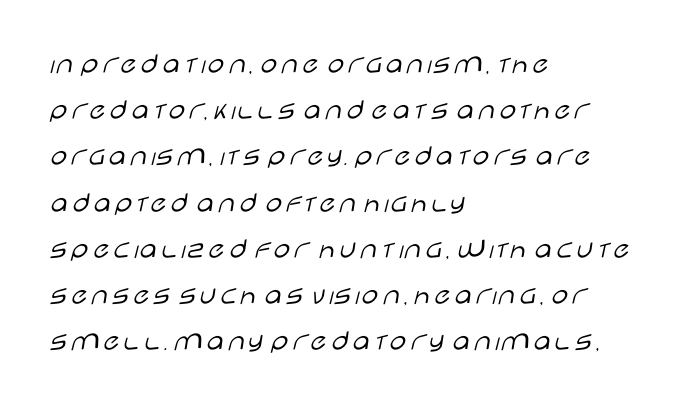
Q: Is the text bold? A: No.
Q: Is the text italic (slanted)? A: Yes.
Q: Is the typeface a serif or a sans-serif typeface? A: Sans-serif.
Q: Is the text underlined? A: No.
Q: How is the paragraph aligned? A: Left-aligned.
Q: Is the spacing between letters normal or unusually wide? A: Normal.
Q: Is the spacing between lines tight, normal or loose? A: Normal.
Q: Width (condensed, normal, or wide)? A: Wide.
Q: Stroke contrast? A: Low.
Q: x-height? A: Large.
Q: Monospaced? A: No.
